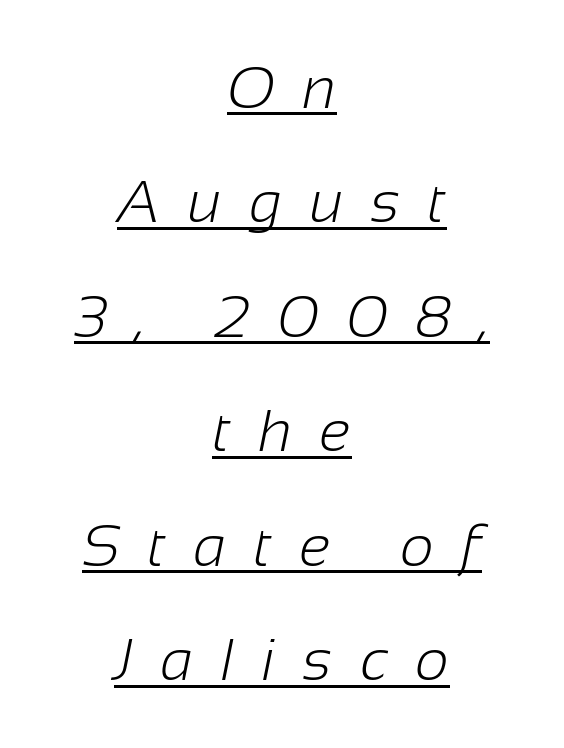
The image shows 59 px light sans-serif type; set centered, loose line spacing (1.94x), unusually wide letter spacing (+0.47 em), underlined; low stroke contrast and a medium x-height.
